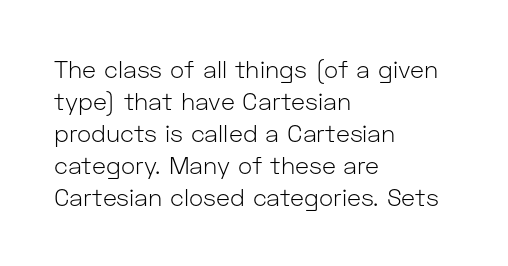
A bare baseline throughout the passage. Does the lettering tilt? It doesn't — this is upright. Leftover space on each line is placed entirely after the last word. Regarding leading, the lines here are spaced in the standard way. Inter-character spacing is left at the font's built-in metrics. Compared with a typical body face, this is equally light or lighter still.
